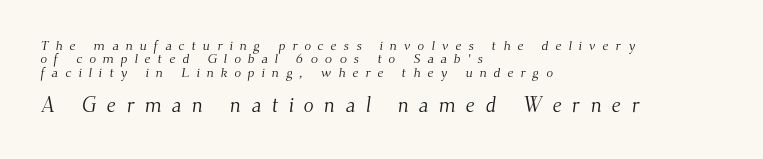
The image shows 21 px text type; set left-aligned, tight line spacing (0.95x), unusually wide letter spacing (+0.49 em), not underlined; the second (bottom) block is 1.5x larger.
